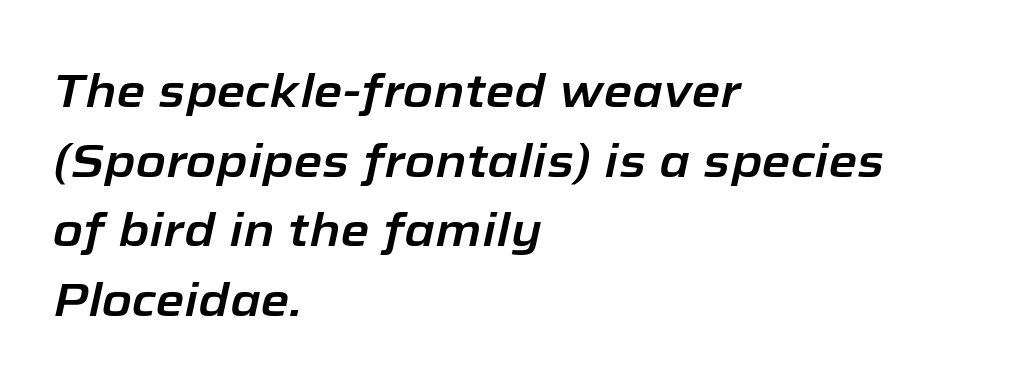
This rendering uses left alignment, leaving the right contour irregular. The baseline area is clear. What stands out about the letter spacing? Nothing — it is the standard amount. Posture: slanted.
